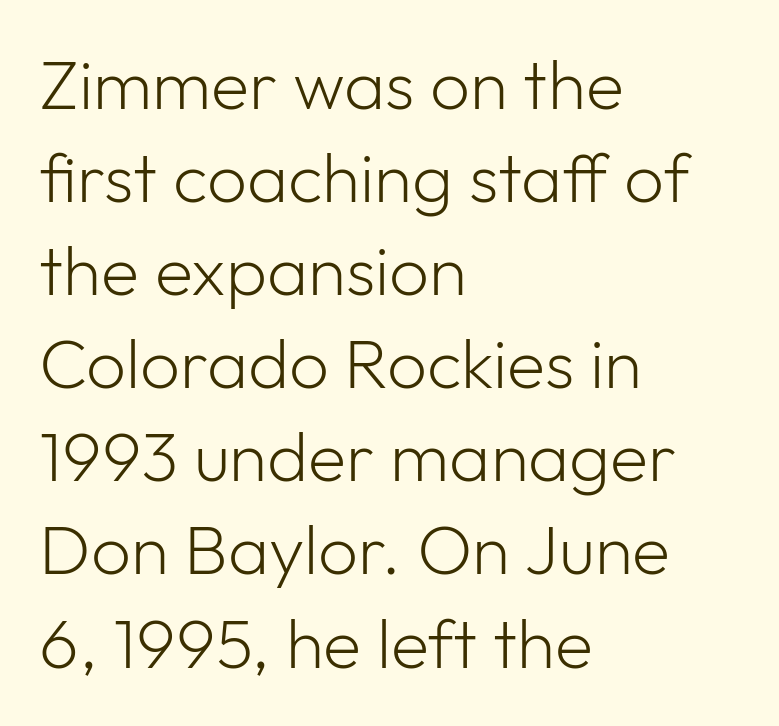
{"serif": "no", "italic": "no", "bold": "no", "weight": "light", "width": "normal", "stroke_contrast": "low", "x_height": "medium", "monospaced": "no", "underline": "no", "align": "left", "line_spacing": "normal", "line_spacing_ratio": 1.33, "letter_spacing": "normal", "letter_spacing_em": 0.0, "glyph_px": 70}
